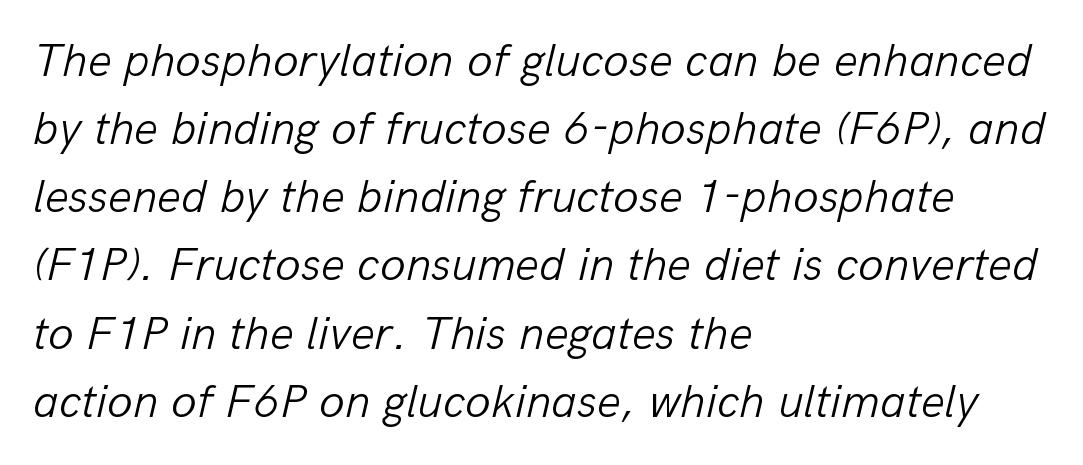
Q: Is the text bold? A: No.
Q: Is the text italic (slanted)? A: Yes, it leans right by about 13 degrees.
Q: Is the text underlined? A: No.
Q: How is the paragraph aligned? A: Left-aligned.
Q: Is the spacing between letters normal or unusually wide? A: Normal.
Q: Is the spacing between lines tight, normal or loose? A: Normal.
Q: Width (condensed, normal, or wide)? A: Normal.
Q: Stroke contrast? A: Low.
Q: x-height? A: Medium.
Q: Monospaced? A: No.
